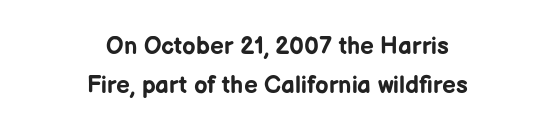
Q: Is the text bold? A: Yes.
Q: Is the text italic (slanted)? A: No, it is upright.
Q: Is the text underlined? A: No.
Q: How is the paragraph aligned? A: Centered.
Q: Is the spacing between letters normal or unusually wide? A: Normal.
Q: Is the spacing between lines tight, normal or loose? A: Normal.
